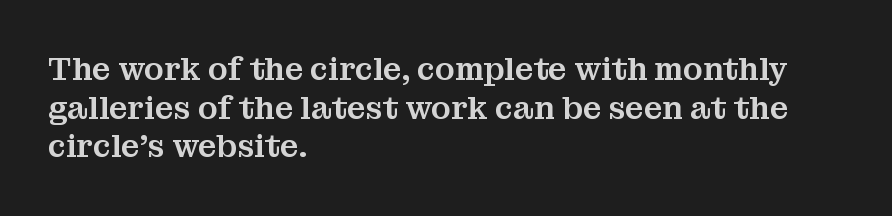
Q: Is the text italic (slanted)? A: No, it is upright.
Q: Is the typeface a serif or a sans-serif typeface? A: Serif.
Q: Is the text underlined? A: No.
Q: How is the paragraph aligned? A: Left-aligned.
Q: Is the spacing between letters normal or unusually wide? A: Normal.
Q: Width (condensed, normal, or wide)? A: Normal.
Q: Stroke contrast? A: Medium.
Q: x-height? A: Medium.
Q: Monospaced? A: No.
